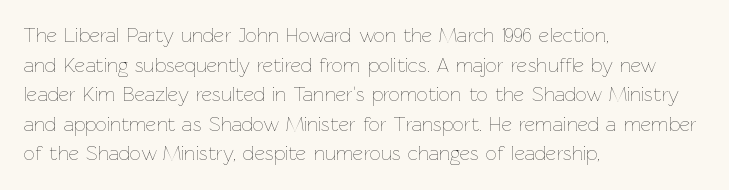
{"italic": "no", "bold": "no", "underline": "no", "align": "left", "line_spacing": "normal", "line_spacing_ratio": 1.48, "letter_spacing": "normal", "letter_spacing_em": 0.0, "glyph_px": 20}
